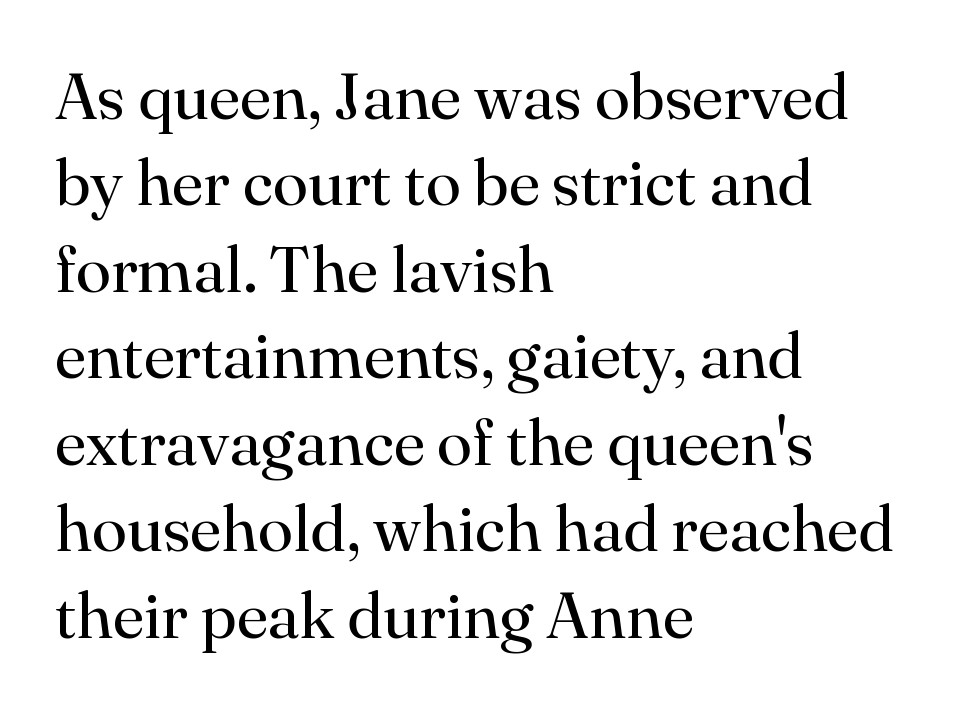
The image shows 65 px regular-weight serif type, upright; set left-aligned, normal line spacing (1.33x), normal letter spacing, not underlined; high stroke contrast and a small x-height.
